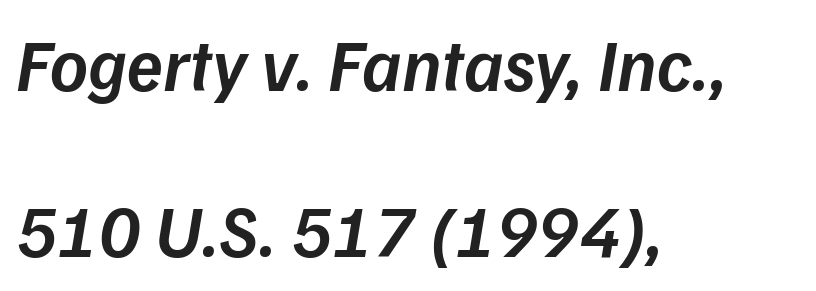
Default kerning and tracking; the words read as compact shapes. Line beginnings align vertically; line endings do not. Clear beneath every line of the passage. Is there much room between lines? Yes — plenty of vertical air separates them. If you drew a line through each stem, it would be angled. How heavy is the stroke? Medium-heavy — a semibold, shy of bold.
